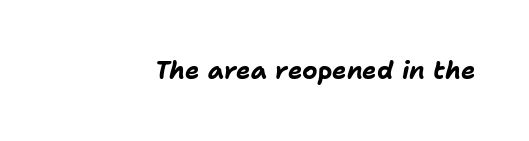
Q: Is the text bold? A: Yes.
Q: Is the text italic (slanted)? A: Yes, it leans right by about 11 degrees.
Q: Is the text underlined? A: No.
Q: Is the spacing between letters normal or unusually wide? A: Normal.
